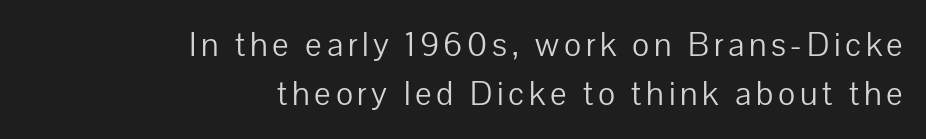
The image shows 33 px light sans-serif type, upright; set right-aligned, normal line spacing (1.5x), not underlined; low stroke contrast and a medium x-height.
